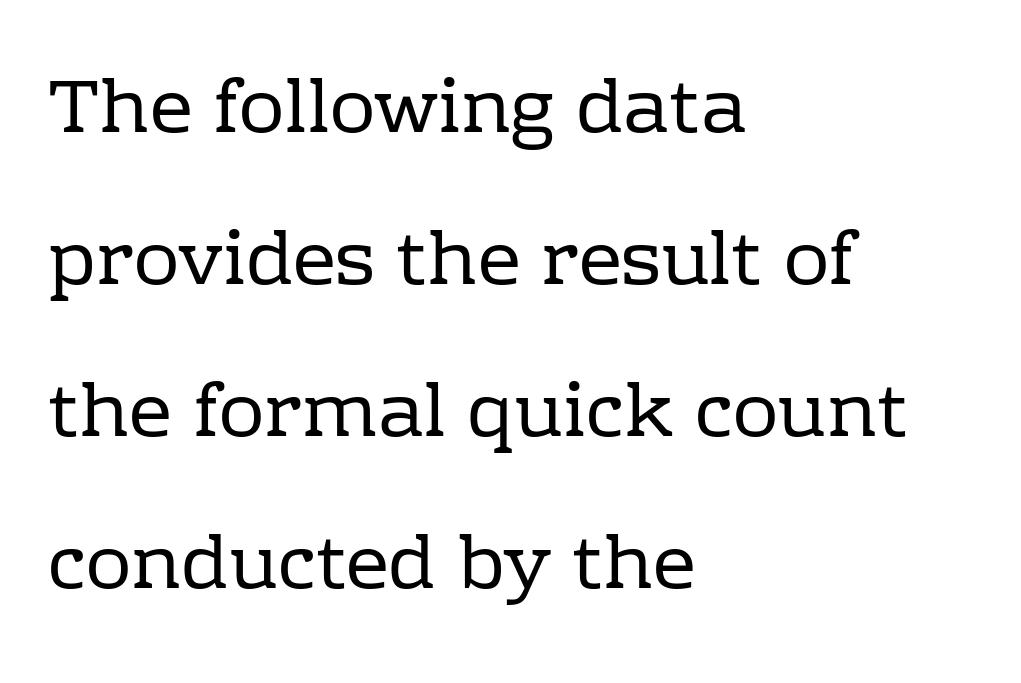
When letters stand straight like this, we call the style roman or upright. A typesetter would call this zero additional tracking. Little horizontal feet cap the strokes, marking this as serif type. Proportional: the letters do not fall into vertical columns. Bold? No — there's no thickening of the strokes. Clear beneath every line of the passage.
